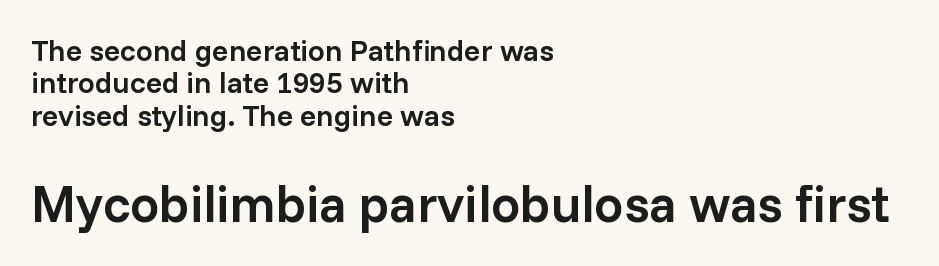
{"serif": "no", "italic": "no", "bold": "semi", "weight": "semibold", "width": "normal", "stroke_contrast": "low", "x_height": "medium", "monospaced": "no", "underline": "no", "align": "left", "line_spacing": "tight", "line_spacing_ratio": 1.08, "letter_spacing": "normal", "letter_spacing_em": 0.0, "larger_block": "second", "size_ratio": 1.73, "glyph_px": 52}
